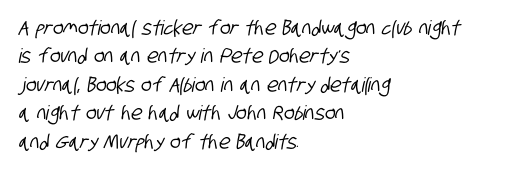
The image shows 20 px text type; set left-aligned, normal line spacing (1.42x), normal letter spacing, not underlined.
